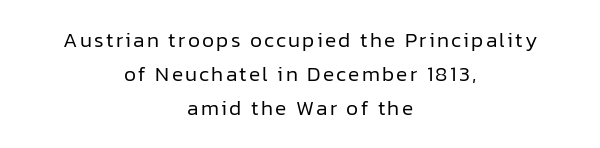
{"italic": "no", "bold": "no", "underline": "no", "align": "center", "line_spacing": "normal", "line_spacing_ratio": 1.63, "glyph_px": 21}
